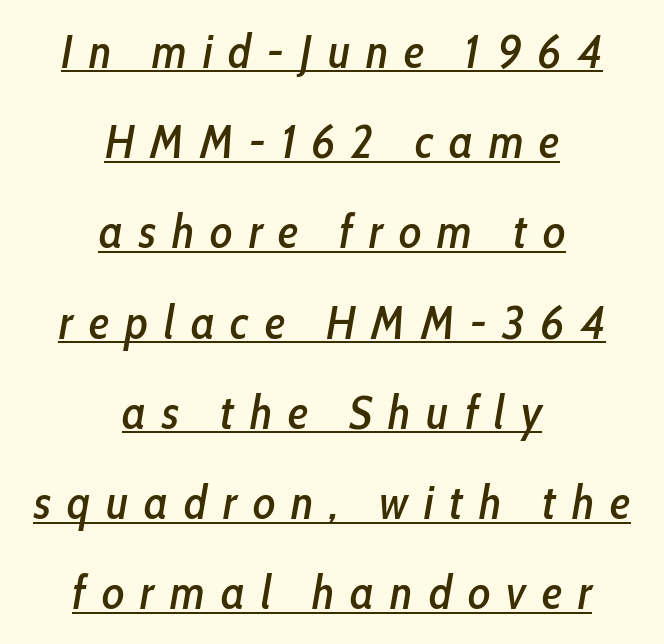
Q: Is the text italic (slanted)? A: Yes, it leans right by about 10 degrees.
Q: Is the text underlined? A: Yes.
Q: How is the paragraph aligned? A: Centered.
Q: Is the spacing between letters normal or unusually wide? A: Unusually wide.
Q: Is the spacing between lines tight, normal or loose? A: Loose.
Q: Width (condensed, normal, or wide)? A: Condensed.
Q: Stroke contrast? A: Low.
Q: x-height? A: Medium.
Q: Monospaced? A: No.
